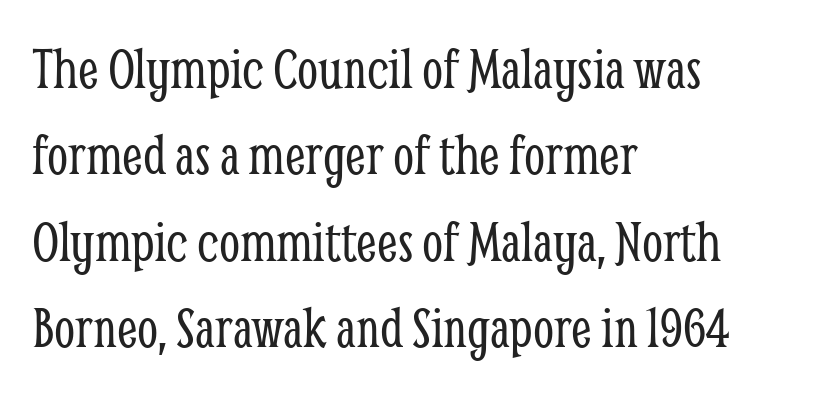
{"serif": "yes", "italic": "no", "bold": "no", "weight": "light", "width": "condensed", "stroke_contrast": "low", "x_height": "medium", "monospaced": "no", "underline": "no", "align": "left", "line_spacing": "normal", "line_spacing_ratio": 1.44, "letter_spacing": "normal", "letter_spacing_em": 0.0, "glyph_px": 60}
